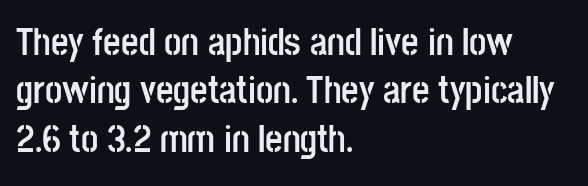
Glance below the letters and you will spot only blank space. Do the characters align in a grid? No, the font is proportional. Casual observation: everything's shoved over to the left. The text was rendered using a sans face with plain stroke endings. Thick stems and heavy bowls — unmistakably bold.
